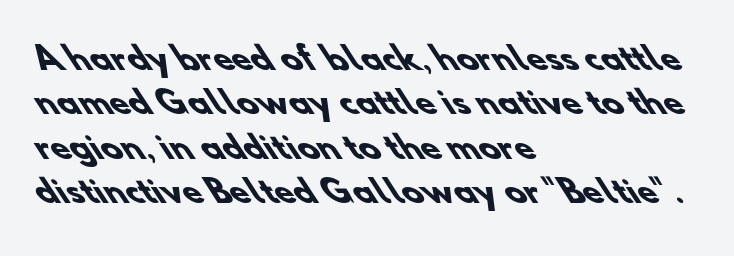
The image shows 31 px heavy sans-serif type; set left-aligned, normal line spacing (1.43x), normal letter spacing, not underlined; low stroke contrast and a small x-height.
